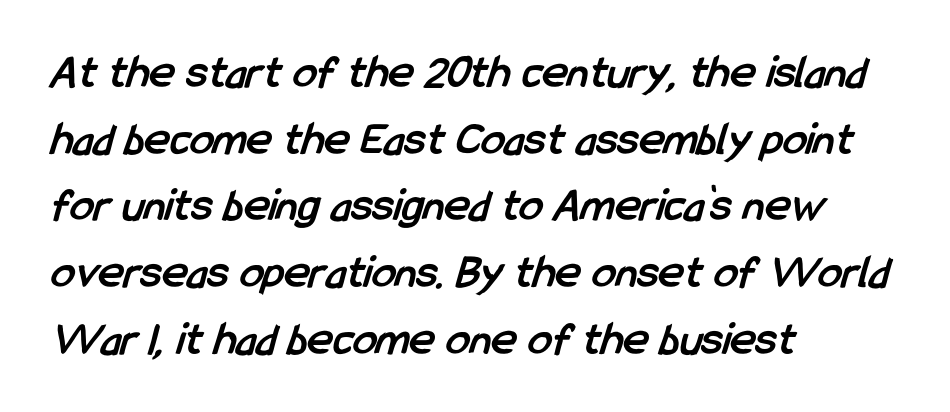
The image shows 48 px semibold, condensed sans-serif type; set left-aligned, normal line spacing (1.39x), normal letter spacing, not underlined; low stroke contrast and a medium x-height.
